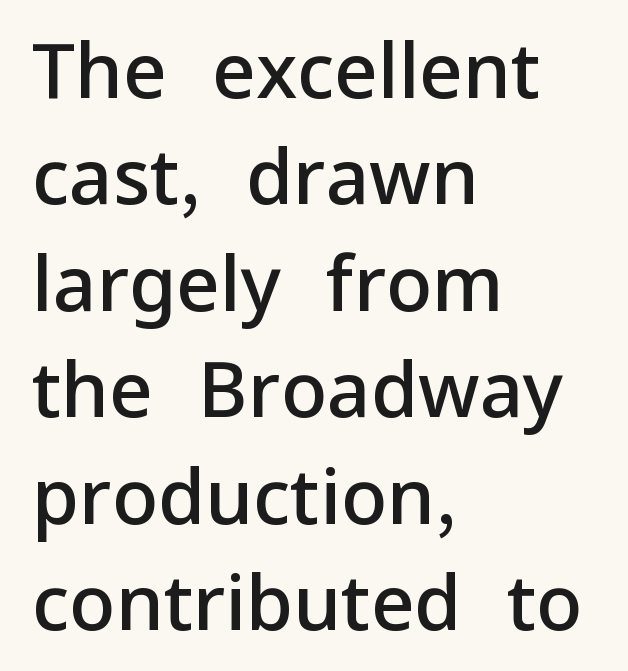
Q: Is the text bold? A: Semi-bold.
Q: Is the text italic (slanted)? A: No, it is upright.
Q: Is the typeface a serif or a sans-serif typeface? A: Sans-serif.
Q: Is the text underlined? A: No.
Q: How is the paragraph aligned? A: Left-aligned.
Q: Is the spacing between letters normal or unusually wide? A: Normal.
Q: Is the spacing between lines tight, normal or loose? A: Normal.
Q: Width (condensed, normal, or wide)? A: Normal.
Q: Stroke contrast? A: Low.
Q: x-height? A: Medium.
Q: Monospaced? A: No.
